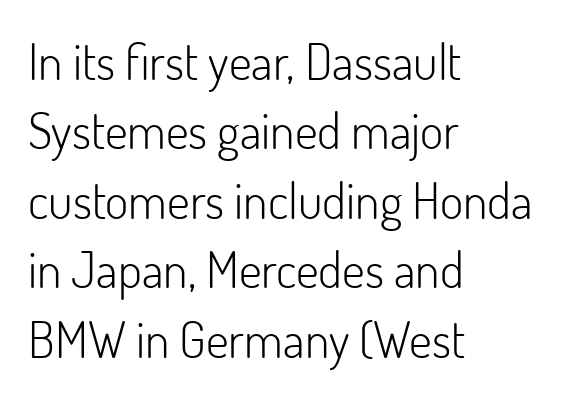
{"serif": "no", "italic": "no", "bold": "no", "weight": "light", "width": "normal", "stroke_contrast": "low", "x_height": "small", "monospaced": "no", "underline": "no", "align": "left", "line_spacing": "normal", "line_spacing_ratio": 1.39, "letter_spacing": "normal", "letter_spacing_em": 0.0, "glyph_px": 50}
